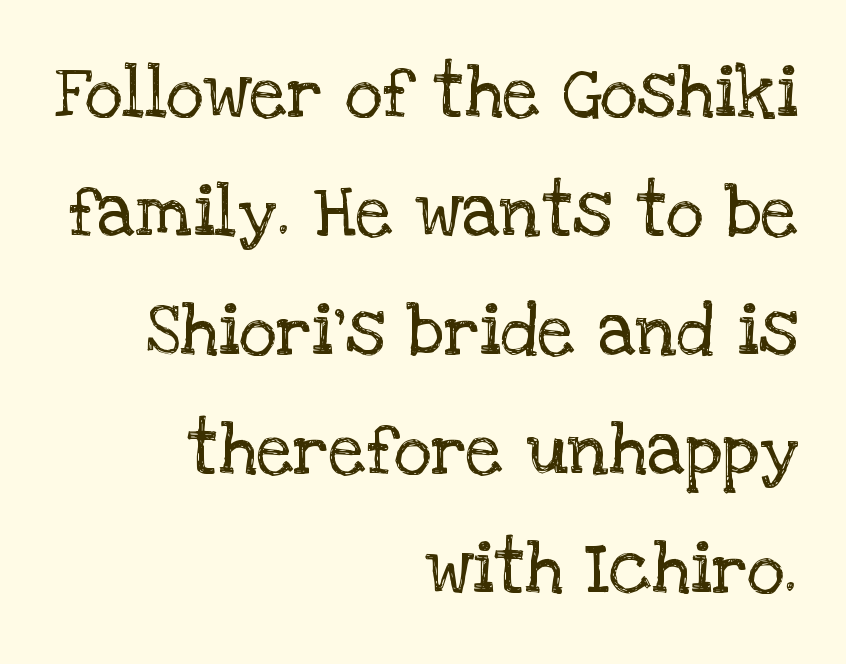
{"serif": "yes", "italic": "no", "bold": "no", "weight": "regular", "width": "normal", "stroke_contrast": "low", "x_height": "large", "monospaced": "no", "underline": "no", "align": "right", "line_spacing": "normal", "line_spacing_ratio": 1.63, "letter_spacing": "normal", "letter_spacing_em": 0.0, "glyph_px": 73}
